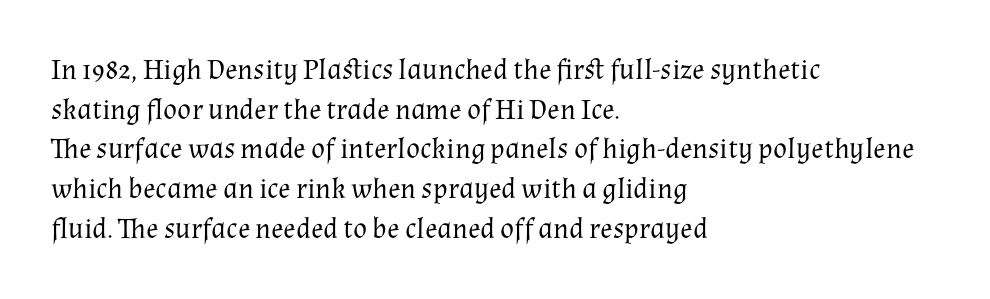
How are the letters spaced? Ordinarily, with no added tracking. Is the type heavy? It reads as light-to-regular instead. The rendering uses natural spacing where letterforms have individual widths. These lines are composed in type with serifs.
